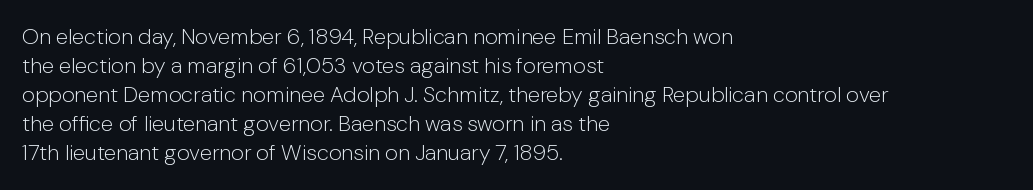
Tall strokes in this sample are plumb rather than angled. The passage shown has conventional tracking throughout. Every row of glyphs begins at an identical x-position on the left. A normal amount of white space separates one row of letters from the next. Type without underlining.
